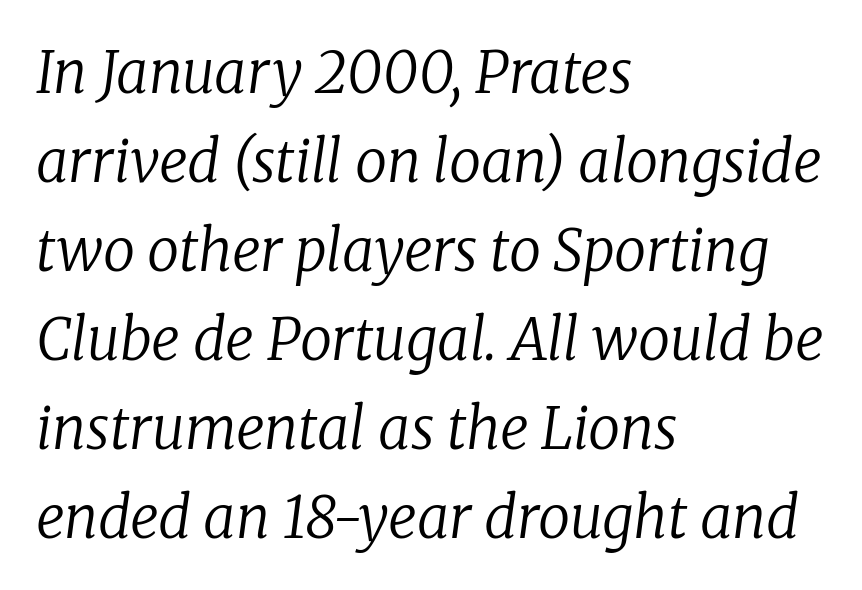
{"serif": "yes", "italic": "yes", "lean": "right", "slant_degrees": 8, "bold": "no", "weight": "regular", "width": "normal", "stroke_contrast": "low", "x_height": "medium", "monospaced": "no", "underline": "no", "align": "left", "line_spacing": "normal", "line_spacing_ratio": 1.56, "letter_spacing": "normal", "letter_spacing_em": 0.0, "glyph_px": 57}
